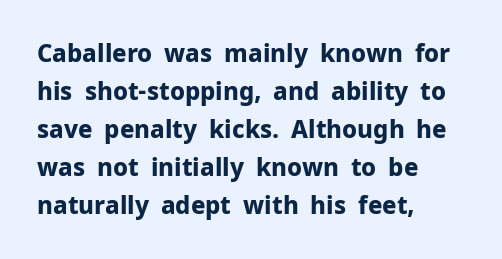
Q: Is the text bold? A: Yes.
Q: Is the text italic (slanted)? A: No, it is upright.
Q: Is the text underlined? A: No.
Q: How is the paragraph aligned? A: Left-aligned.
Q: Is the spacing between letters normal or unusually wide? A: Normal.
Q: Is the spacing between lines tight, normal or loose? A: Normal.
